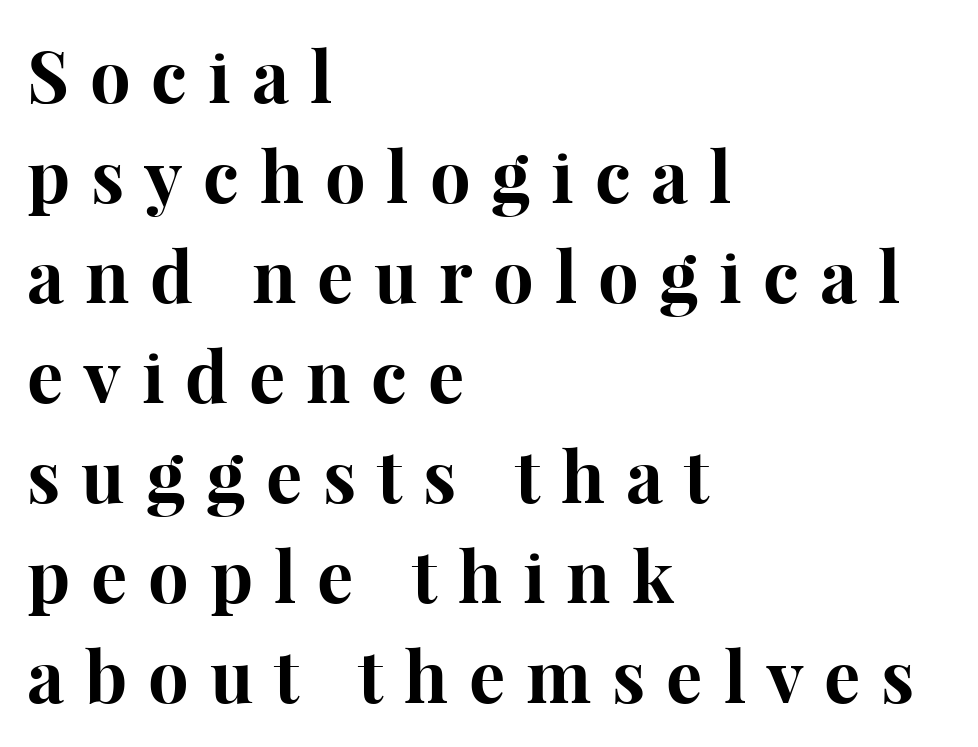
The image shows 72 px bold serif type, upright; set left-aligned, normal line spacing (1.39x), unusually wide letter spacing (+0.29 em), not underlined; high stroke contrast and a medium x-height.
